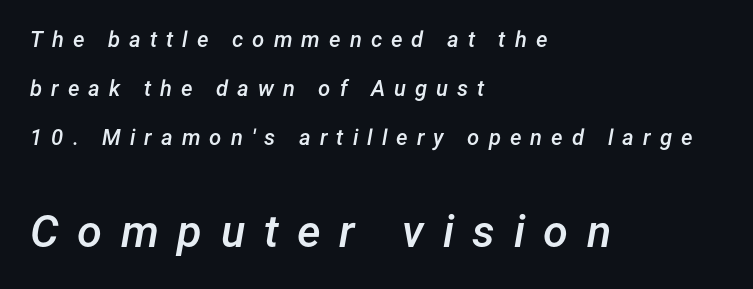
Q: Is the text bold? A: Semi-bold.
Q: Is the text italic (slanted)? A: Yes, it leans right by about 12 degrees.
Q: Is the text underlined? A: No.
Q: How is the paragraph aligned? A: Left-aligned.
Q: Is the spacing between letters normal or unusually wide? A: Unusually wide.
Q: Is the spacing between lines tight, normal or loose? A: Loose.
Q: Which block of text is set in a larger size, the first (top) or the second (bottom)? A: The second (bottom) one.
Q: Width (condensed, normal, or wide)? A: Normal.
Q: Stroke contrast? A: Low.
Q: x-height? A: Medium.
Q: Monospaced? A: No.
